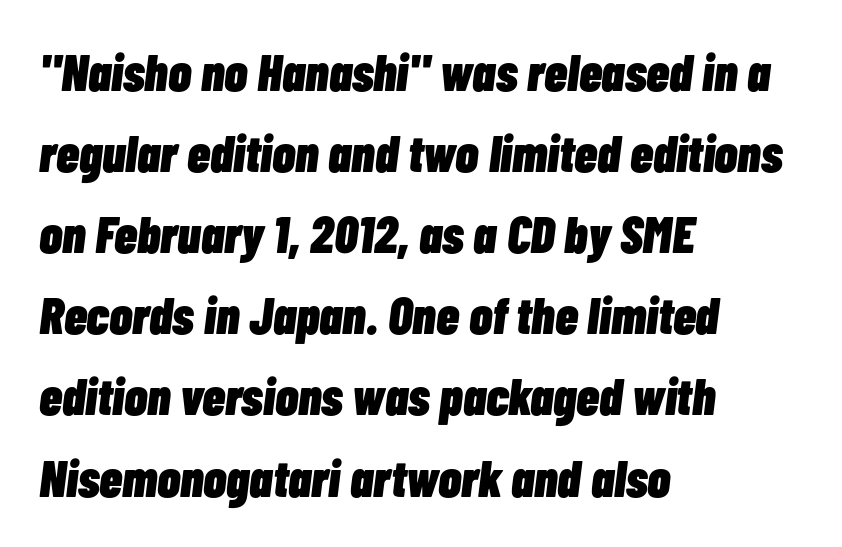
{"italic": "yes", "lean": "right", "slant_degrees": 7, "bold": "yes", "weight": "heavy", "width": "condensed", "stroke_contrast": "low", "x_height": "medium", "monospaced": "no", "underline": "no", "align": "left", "line_spacing": "normal", "line_spacing_ratio": 1.56, "letter_spacing": "normal", "letter_spacing_em": 0.0, "glyph_px": 52}
